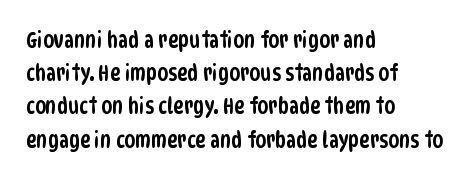
Is the letter spacing exaggerated? No — it looks like the ordinary default. Honestly, the row spacing looks completely unremarkable. This sample is left-justified, so line endings fall wherever the words run out. The space beneath each line is pristine and unruled.
